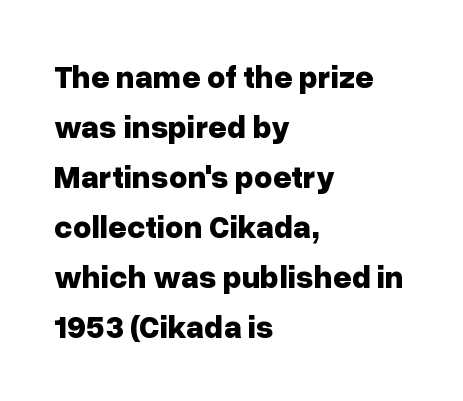
The image shows 32 px bold sans-serif type, upright; set left-aligned, normal line spacing (1.56x), normal letter spacing, not underlined; low stroke contrast and a medium x-height.
